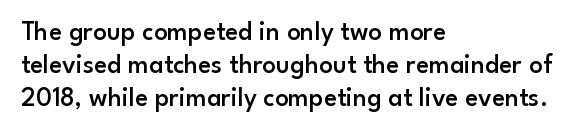
Q: Is the text bold? A: Semi-bold.
Q: Is the text italic (slanted)? A: No, it is upright.
Q: Is the text underlined? A: No.
Q: How is the paragraph aligned? A: Left-aligned.
Q: Is the spacing between letters normal or unusually wide? A: Normal.
